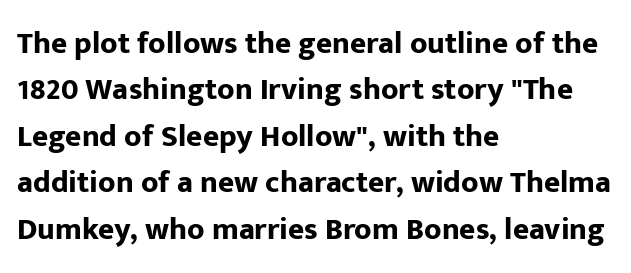
{"serif": "no", "italic": "no", "bold": "yes", "weight": "bold", "width": "normal", "stroke_contrast": "low", "x_height": "medium", "monospaced": "no", "underline": "no", "align": "left", "line_spacing": "normal", "line_spacing_ratio": 1.5, "letter_spacing": "normal", "letter_spacing_em": 0.0, "glyph_px": 31}
